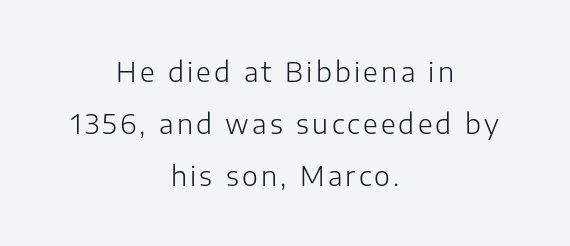
Does the leading feel generous? Absolutely, it's lavish. Stroke mass is kept to a normal reading level or below. Every row of glyphs is offset so its center matches the block's center. Every character sits straight up, as roman type does. The specimen omits any rule beneath the text block's lines.
